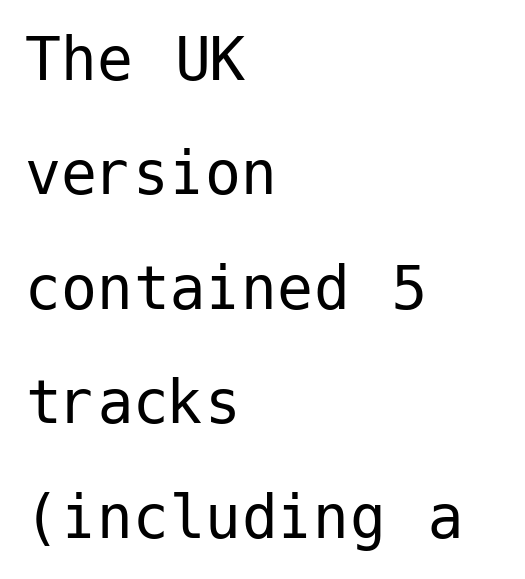
{"serif": "no", "italic": "no", "bold": "no", "weight": "regular", "width": "normal", "stroke_contrast": "low", "x_height": "medium", "underline": "no", "align": "left", "line_spacing": "normal", "line_spacing_ratio": 1.59, "letter_spacing": "normal", "letter_spacing_em": 0.0, "glyph_px": 72}
